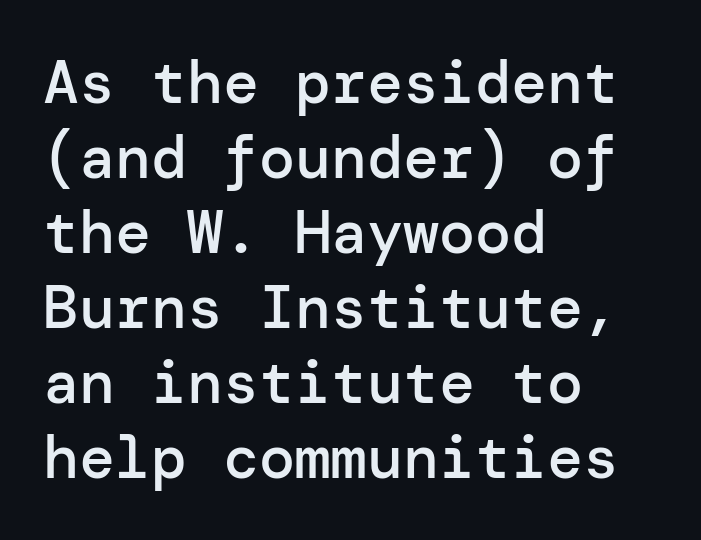
The passage is arranged the way most books set body copy — flush left. Descenders hang freely into open space. How would I describe the line gaps? Plain and ordinary. Every stem runs plumb, perpendicular to the baseline.
